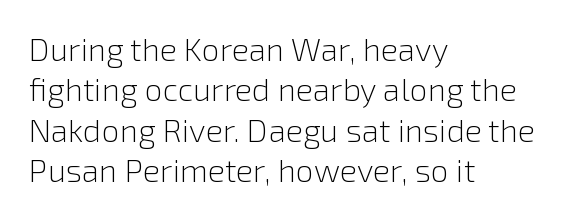
{"serif": "no", "italic": "no", "bold": "no", "weight": "light", "width": "normal", "stroke_contrast": "low", "x_height": "medium", "monospaced": "no", "underline": "no", "align": "left", "line_spacing": "normal", "line_spacing_ratio": 1.26, "letter_spacing": "normal", "letter_spacing_em": 0.0, "glyph_px": 32}
